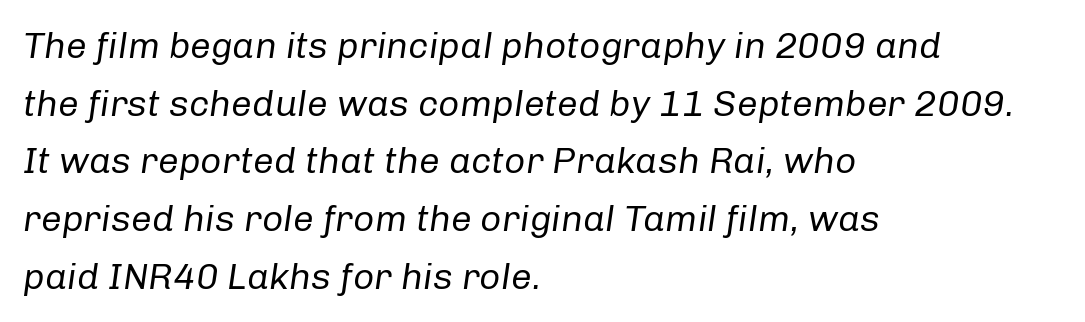
Here the glyphs are tracked normally, forming tight word shapes. The space directly below the letters is spotless. Heft: none added — not bold. The lines in this sample share a left origin and differ only in where they stop. Varying glyph widths throughout — classic text-font behaviour. This sample keeps an unexceptional amount of space between lines.
